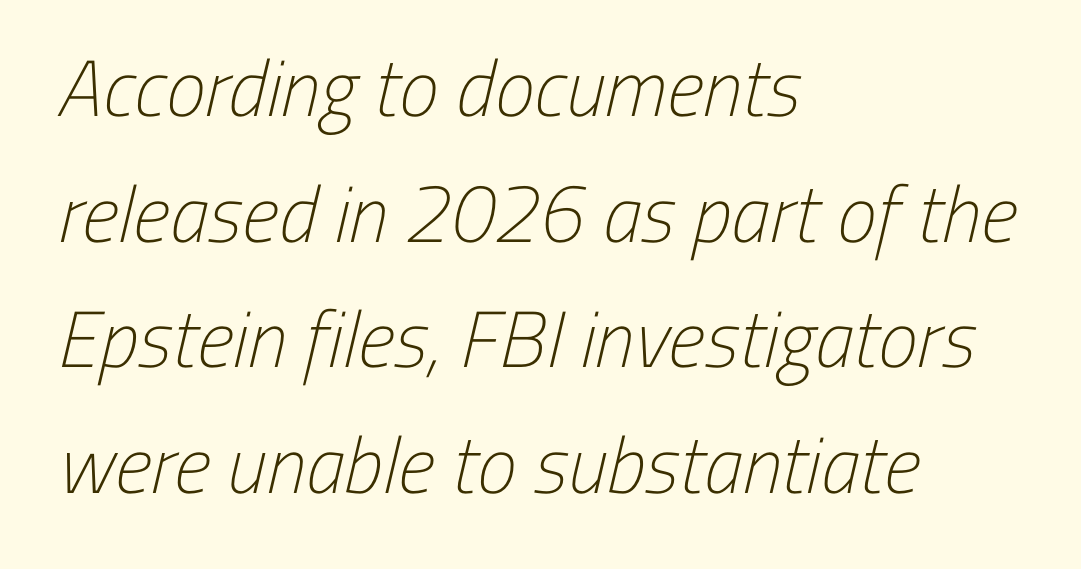
Bold? No — there's no thickening of the strokes. This sample is left-justified, so line endings fall wherever the words run out. Each word holds together tightly as a unit, with standard inter-letter gaps. The area under the type is left untouched. Regular leading. Note the varied advance widths — an 'i' is clearly narrower than an 'm'.
